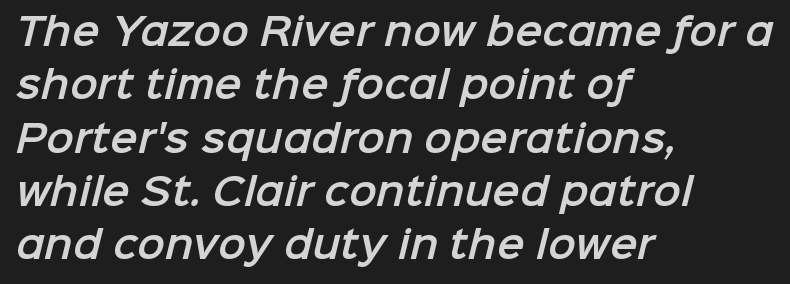
The image shows 37 px sans-serif type; set left-aligned, normal line spacing (1.44x), normal letter spacing, not underlined; low stroke contrast and a medium x-height.
